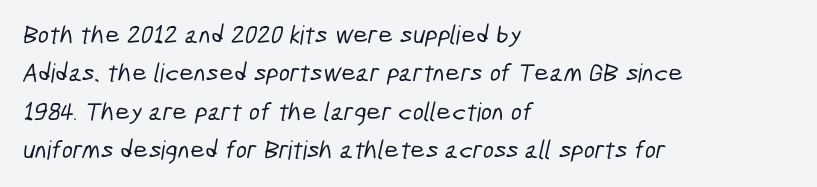
The image shows 26 px text type; set left-aligned, normal line spacing (1.48x), normal letter spacing, not underlined.
